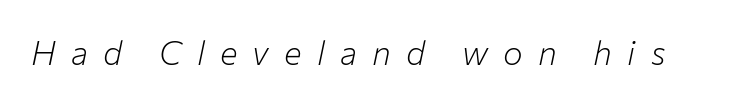
The image shows 33 px light type, italic (leaning right); set unusually wide letter spacing (+0.46 em), not underlined; low stroke contrast and a medium x-height.
